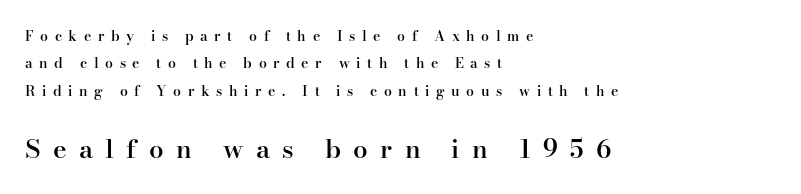
{"italic": "no", "bold": "semi", "underline": "no", "align": "left", "line_spacing": "loose", "line_spacing_ratio": 1.95, "letter_spacing": "wide", "letter_spacing_em": 0.47, "larger_block": "second", "size_ratio": 1.86, "glyph_px": 26}
